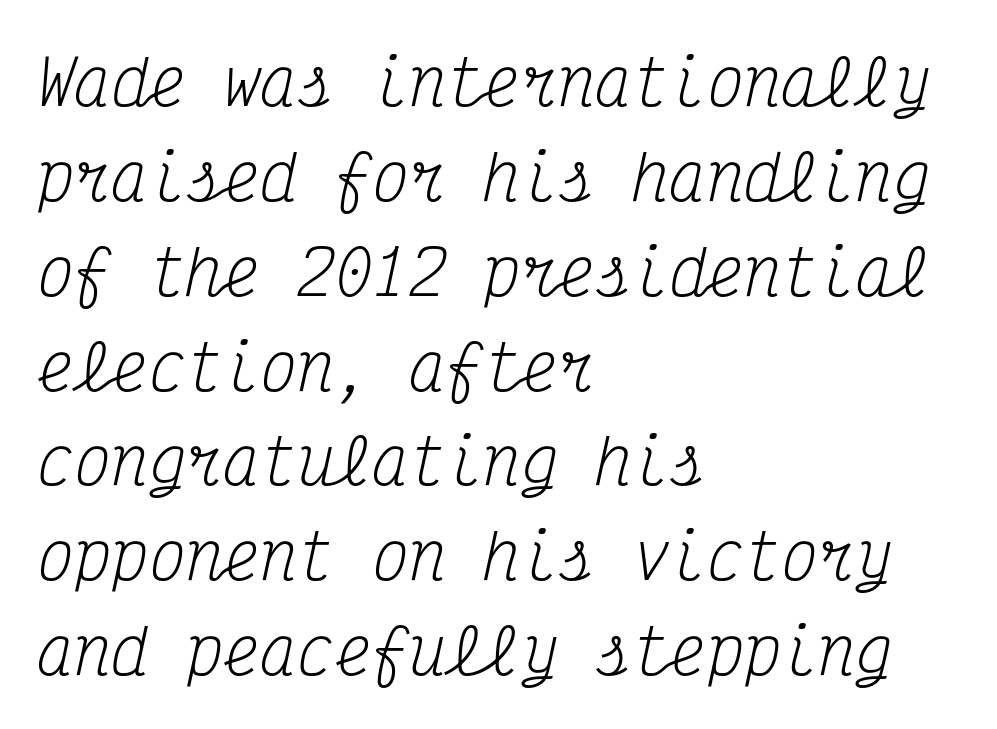
Q: Is the text bold? A: No.
Q: Is the text italic (slanted)? A: Yes, it leans right by about 12 degrees.
Q: Is the typeface a serif or a sans-serif typeface? A: Serif.
Q: Is the text underlined? A: No.
Q: How is the paragraph aligned? A: Left-aligned.
Q: Is the spacing between letters normal or unusually wide? A: Normal.
Q: Is the spacing between lines tight, normal or loose? A: Normal.
Q: Width (condensed, normal, or wide)? A: Condensed.
Q: Stroke contrast? A: Medium.
Q: x-height? A: Medium.
Q: Monospaced? A: Yes.
